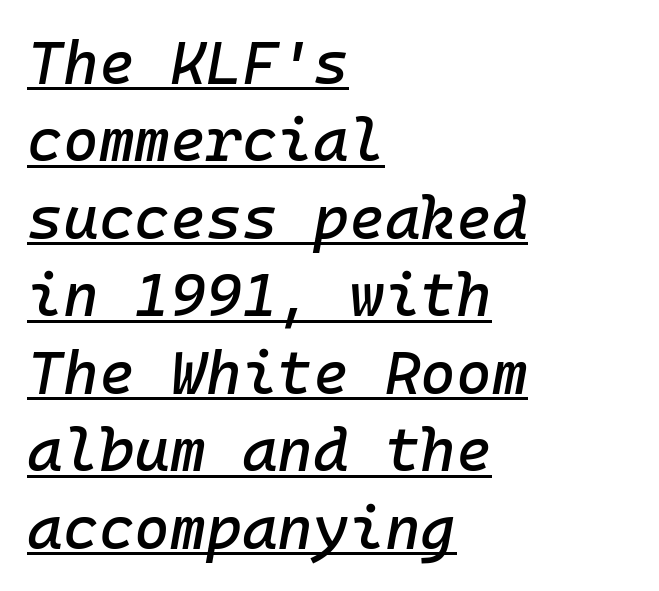
Q: Is the text italic (slanted)? A: Yes, it leans right by about 10 degrees.
Q: Is the text underlined? A: Yes.
Q: How is the paragraph aligned? A: Left-aligned.
Q: Is the spacing between letters normal or unusually wide? A: Normal.
Q: Is the spacing between lines tight, normal or loose? A: Normal.
Q: Width (condensed, normal, or wide)? A: Normal.
Q: Stroke contrast? A: Low.
Q: x-height? A: Medium.
Q: Monospaced? A: Yes.
